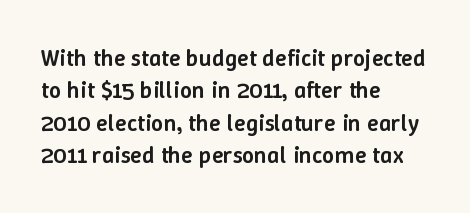
{"italic": "no", "bold": "semi", "underline": "no", "align": "left", "line_spacing": "normal", "line_spacing_ratio": 1.35, "letter_spacing": "normal", "letter_spacing_em": 0.0, "glyph_px": 24}
